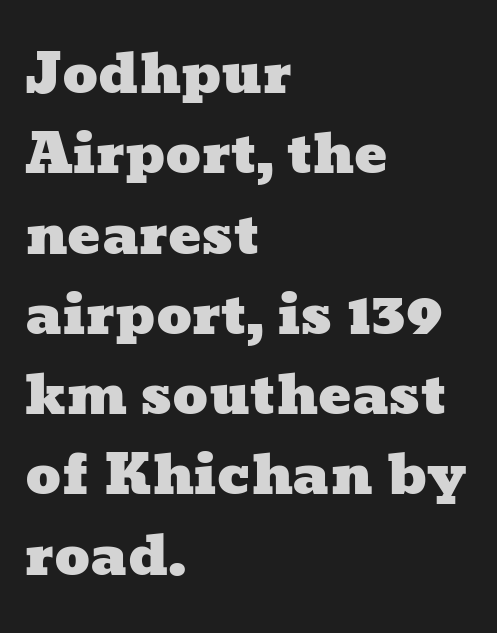
{"width": "wide", "stroke_contrast": "low", "x_height": "medium", "monospaced": "no", "underline": "no", "align": "left", "line_spacing": "normal", "line_spacing_ratio": 1.46, "letter_spacing": "normal", "letter_spacing_em": 0.0, "glyph_px": 55}
